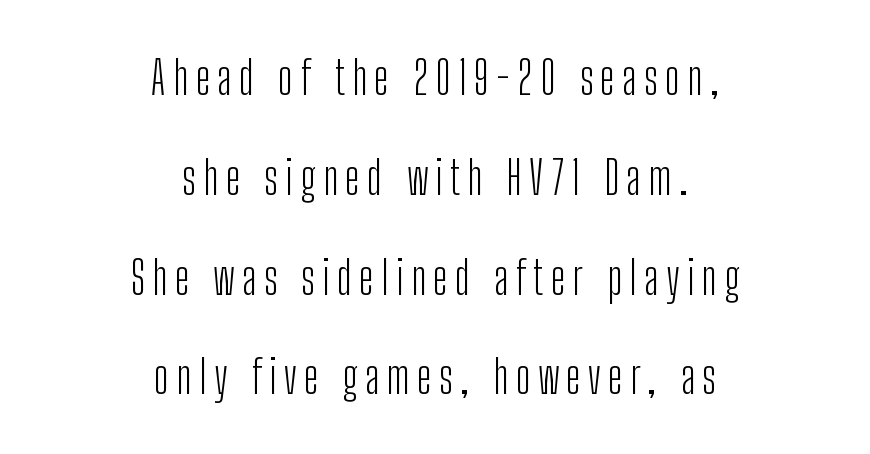
{"serif": "no", "italic": "no", "bold": "no", "weight": "light", "width": "condensed", "stroke_contrast": "low", "x_height": "medium", "monospaced": "no", "underline": "no", "align": "center", "line_spacing": "loose", "line_spacing_ratio": 2.17, "glyph_px": 46}
